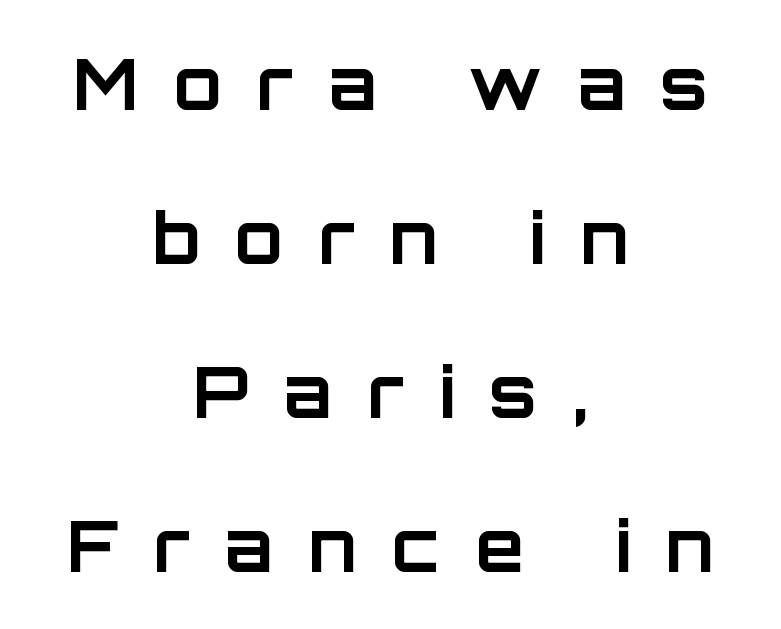
Q: Is the text bold? A: Yes.
Q: Is the text italic (slanted)? A: No, it is upright.
Q: Is the typeface a serif or a sans-serif typeface? A: Sans-serif.
Q: Is the text underlined? A: No.
Q: How is the paragraph aligned? A: Centered.
Q: Is the spacing between letters normal or unusually wide? A: Unusually wide.
Q: Is the spacing between lines tight, normal or loose? A: Loose.
Q: Width (condensed, normal, or wide)? A: Normal.
Q: Stroke contrast? A: Low.
Q: x-height? A: Large.
Q: Monospaced? A: No.
